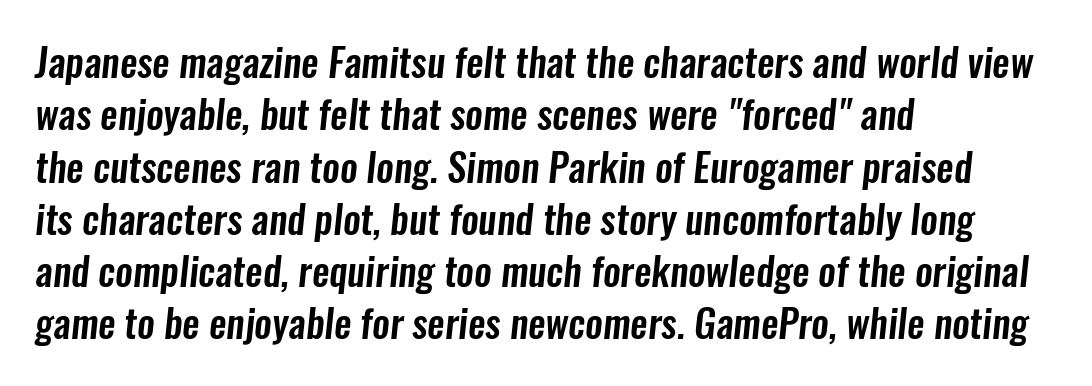
Q: Is the typeface a serif or a sans-serif typeface? A: Sans-serif.
Q: Is the text underlined? A: No.
Q: How is the paragraph aligned? A: Left-aligned.
Q: Is the spacing between letters normal or unusually wide? A: Normal.
Q: Is the spacing between lines tight, normal or loose? A: Normal.
Q: Width (condensed, normal, or wide)? A: Condensed.
Q: Stroke contrast? A: Low.
Q: x-height? A: Medium.
Q: Monospaced? A: No.
